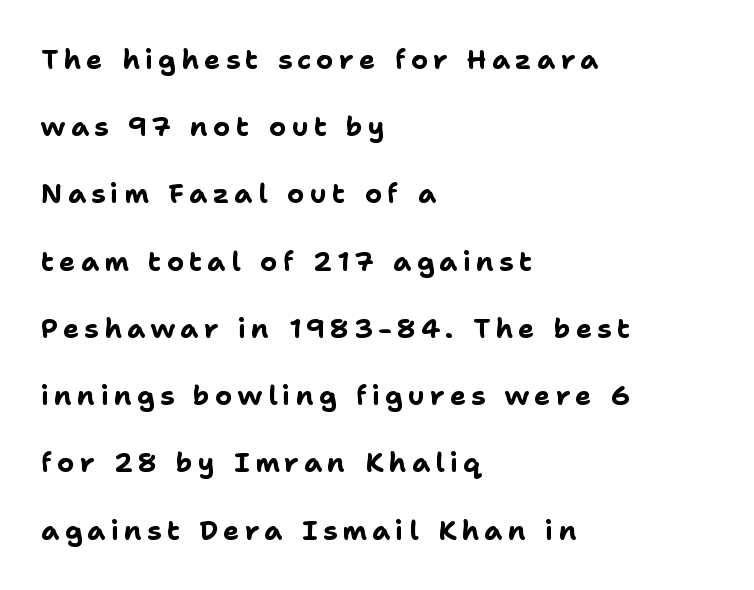
{"italic": "no", "bold": "yes", "underline": "no", "align": "left", "line_spacing": "loose", "line_spacing_ratio": 2.49, "glyph_px": 27}
